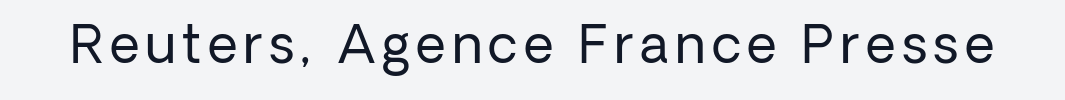
The image shows 52 px regular-weight sans-serif type, upright; set not underlined; low stroke contrast and a medium x-height.
